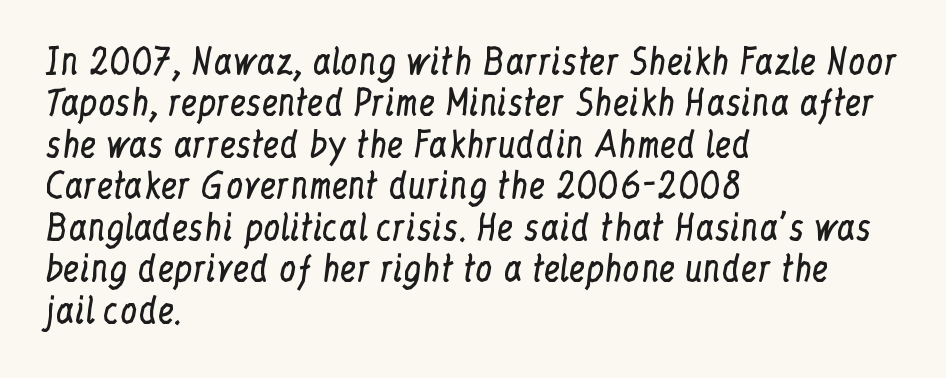
The image shows 34 px regular-weight, condensed serif type; set left-aligned, line spacing 1.22x, normal letter spacing, not underlined; low stroke contrast and a medium x-height.
